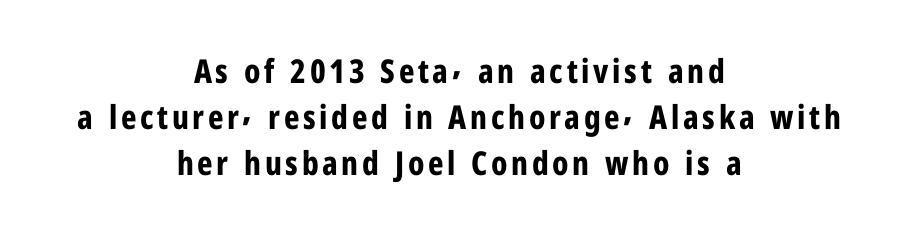
Q: Is the text bold? A: Yes.
Q: Is the text italic (slanted)? A: No, it is upright.
Q: Is the typeface a serif or a sans-serif typeface? A: Sans-serif.
Q: Is the text underlined? A: No.
Q: How is the paragraph aligned? A: Centered.
Q: Is the spacing between lines tight, normal or loose? A: Normal.
Q: Width (condensed, normal, or wide)? A: Condensed.
Q: Stroke contrast? A: Low.
Q: x-height? A: Medium.
Q: Monospaced? A: No.
